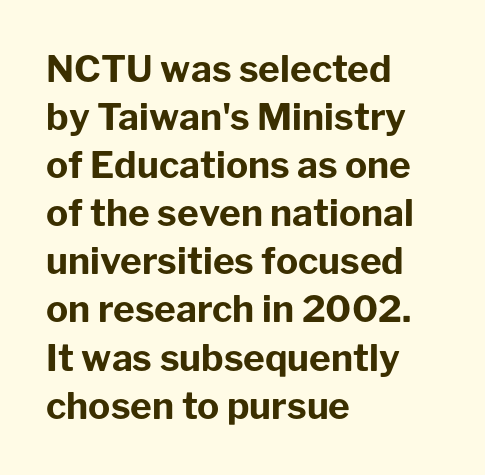
{"serif": "no", "italic": "no", "bold": "yes", "weight": "bold", "width": "normal", "stroke_contrast": "low", "x_height": "medium", "monospaced": "no", "underline": "no", "align": "left", "line_spacing": "normal", "line_spacing_ratio": 1.3, "letter_spacing": "normal", "letter_spacing_em": 0.0, "glyph_px": 37}
